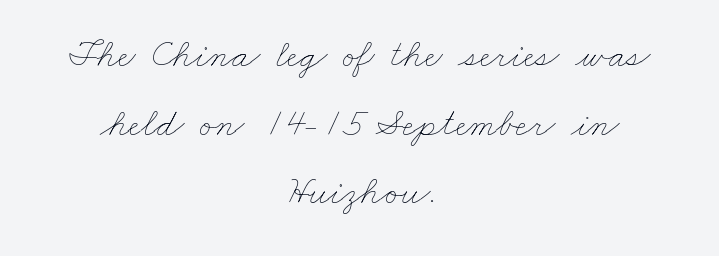
The rendering keeps characters at their native spacing. If you folded the block vertically in half, each line would mirror itself in length. Do the characters align in a grid? No, the font is proportional. Underlining? Definitely not there.
